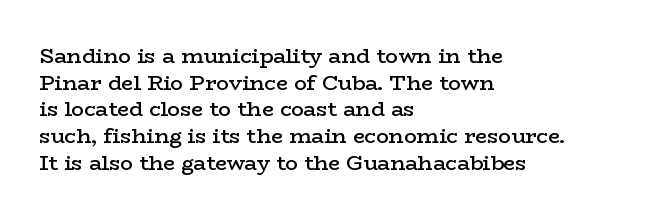
The image shows 21 px text type, upright; set left-aligned, normal line spacing (1.27x), normal letter spacing, not underlined.
